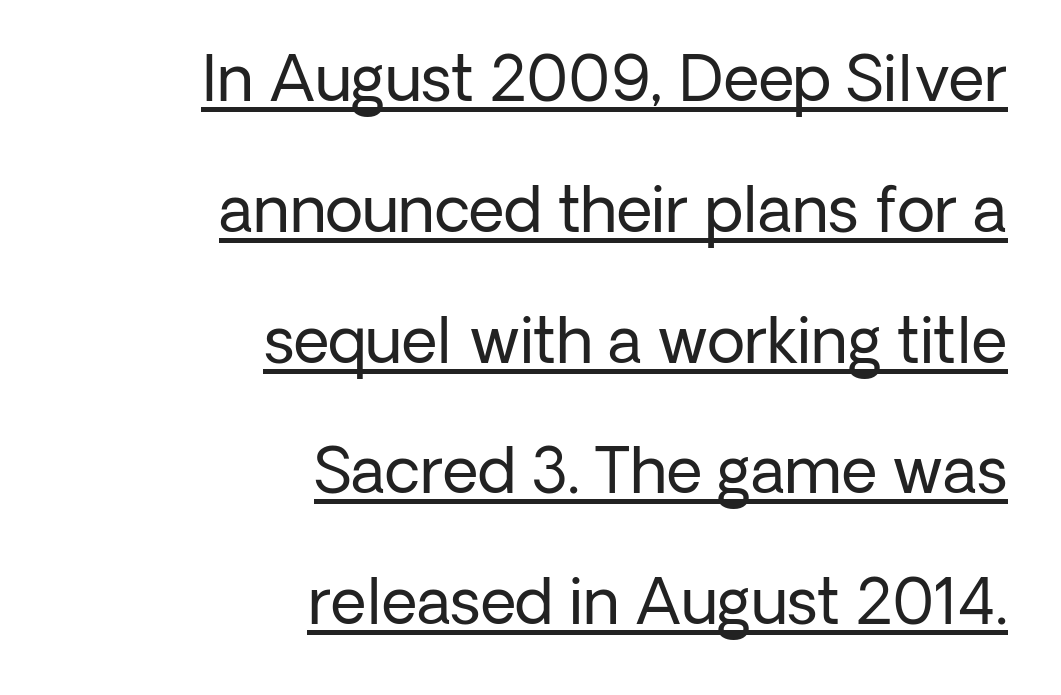
Leading: increased. Each letter keeps its own natural width here, so spacing adapts to shape. The ragged edge is on the left, which tells us the setting is flush right. Caption: face not bold, strokes unweighted. Underlining? Definitely there. The line texture is even and compact thanks to regular tracking.
